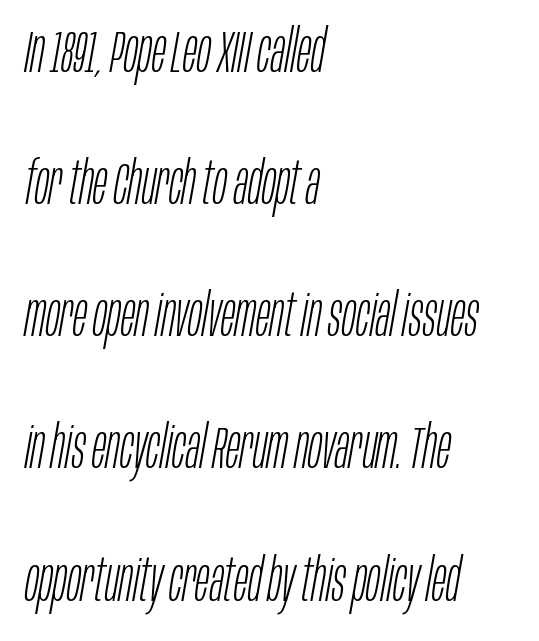
Q: Is the text bold? A: No.
Q: Is the text italic (slanted)? A: Yes, it leans right by about 10 degrees.
Q: Is the text underlined? A: No.
Q: How is the paragraph aligned? A: Left-aligned.
Q: Is the spacing between letters normal or unusually wide? A: Normal.
Q: Is the spacing between lines tight, normal or loose? A: Loose.
Q: Width (condensed, normal, or wide)? A: Condensed.
Q: Stroke contrast? A: Low.
Q: x-height? A: Large.
Q: Monospaced? A: No.
